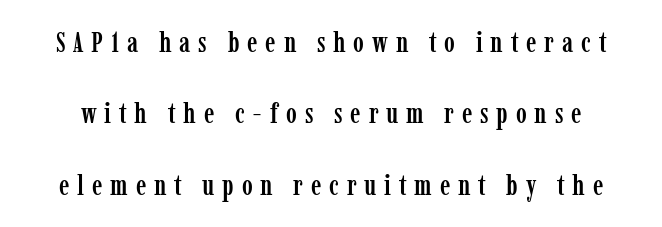
{"serif": "yes", "italic": "no", "width": "condensed", "stroke_contrast": "low", "x_height": "medium", "monospaced": "no", "underline": "no", "line_spacing": "loose", "line_spacing_ratio": 2.46, "letter_spacing": "wide", "letter_spacing_em": 0.27, "glyph_px": 29}
